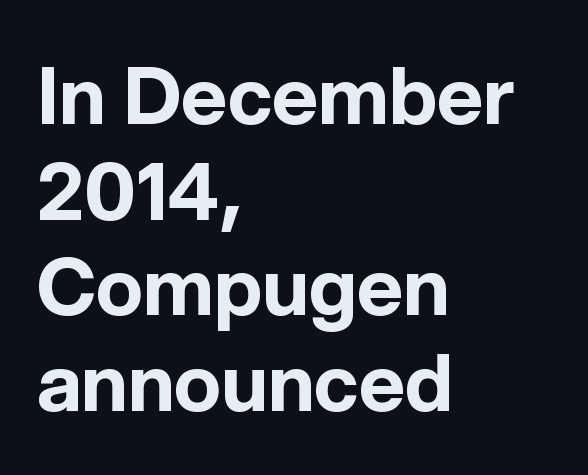
Q: Is the text bold? A: Yes.
Q: Is the text italic (slanted)? A: No, it is upright.
Q: Is the typeface a serif or a sans-serif typeface? A: Sans-serif.
Q: Is the text underlined? A: No.
Q: How is the paragraph aligned? A: Left-aligned.
Q: Is the spacing between letters normal or unusually wide? A: Normal.
Q: Width (condensed, normal, or wide)? A: Normal.
Q: x-height? A: Medium.
Q: Monospaced? A: No.
